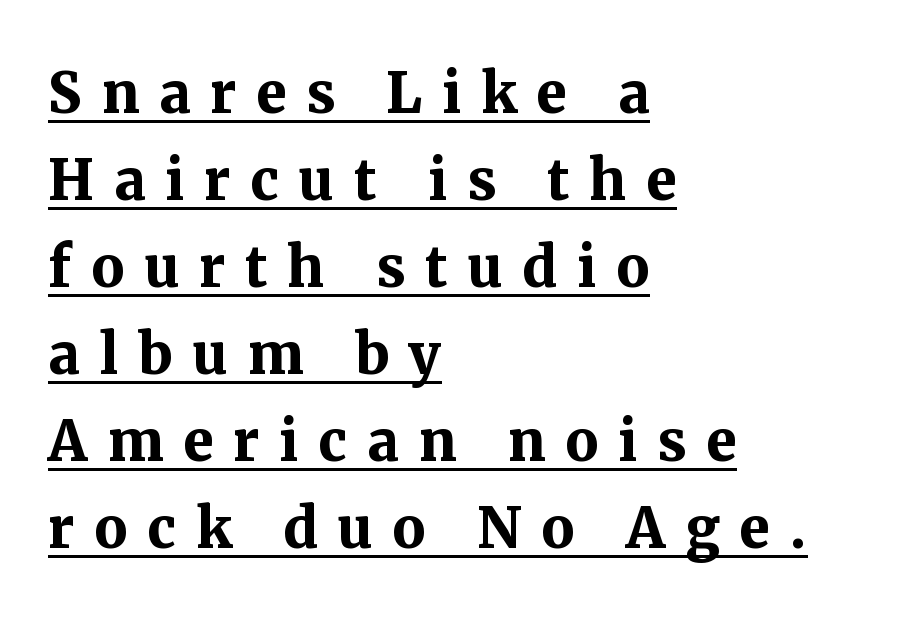
These lines are composed in type with serifs. The axis of the letterforms is exactly vertical. Short note: letters widely spaced. The lettering is marked with a stroke running underneath it. The setting favours the left margin, as ordinary paragraphs usually do. Summary of weight: heavy, a full bold.
